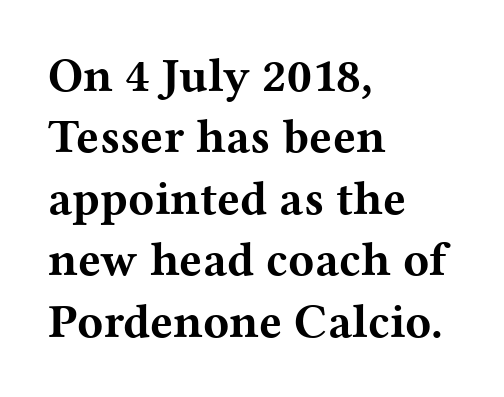
One glance says typical: line gaps are just what's usual. Each row of text sits above clean, open space. A typesetter would label this face a serif. Posture: upright roman. The paragraph has a hard left edge and a soft right edge.
